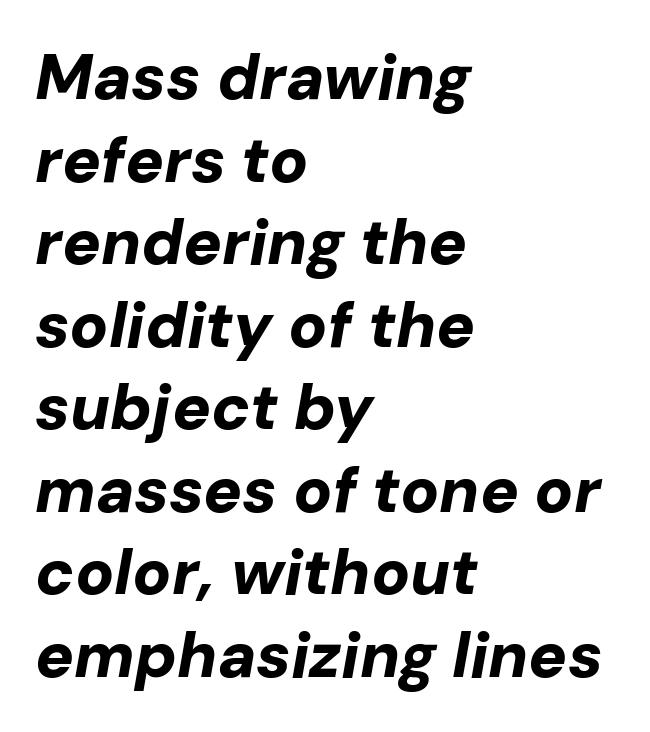
Q: Is the text bold? A: Yes.
Q: Is the text italic (slanted)? A: Yes, it leans right by about 10 degrees.
Q: Is the text underlined? A: No.
Q: How is the paragraph aligned? A: Left-aligned.
Q: Is the spacing between letters normal or unusually wide? A: Normal.
Q: Is the spacing between lines tight, normal or loose? A: Normal.
Q: Width (condensed, normal, or wide)? A: Normal.
Q: Stroke contrast? A: Low.
Q: x-height? A: Medium.
Q: Monospaced? A: No.
